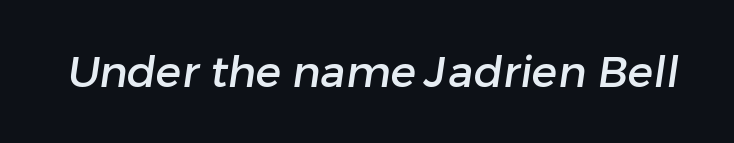
Each letter keeps its own natural width here, so spacing adapts to shape. Regarding serifs, this sample does without them. Type without underlining. The rendering keeps characters at their native spacing.
